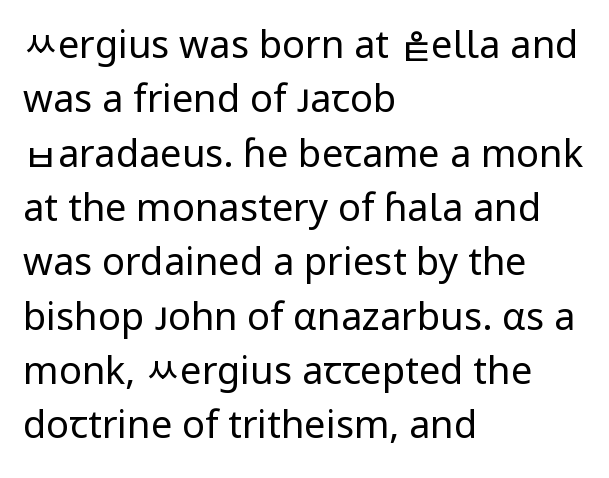
{"serif": "no", "italic": "no", "bold": "no", "weight": "regular", "width": "normal", "stroke_contrast": "low", "x_height": "medium", "monospaced": "no", "underline": "no", "align": "left", "line_spacing": "normal", "line_spacing_ratio": 1.43, "letter_spacing": "normal", "letter_spacing_em": 0.0, "glyph_px": 38}
